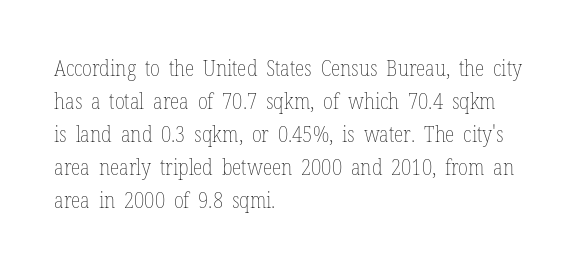
In terms of leading, this rendering sits right in the middle. Quick note: not italic, upright. Stems here are at most as thick as an everyday book face. Letter spacing: default.
